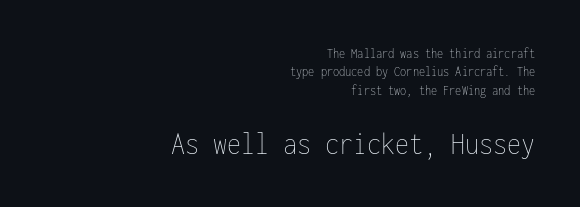
Counters stay open thanks to moderate or lighter strokes. Posture: vertical. Glyph-to-glyph distance matches everyday printed text. Students, observe: this is what conventionally led text looks like. Glance below the letters and you will spot only blank space.
